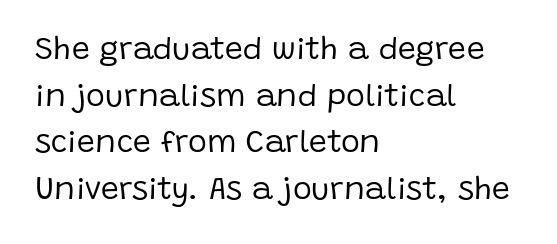
{"serif": "no", "italic": "no", "bold": "no", "weight": "regular", "width": "normal", "stroke_contrast": "low", "x_height": "large", "monospaced": "no", "underline": "no", "align": "left", "line_spacing": "normal", "line_spacing_ratio": 1.46, "letter_spacing": "normal", "letter_spacing_em": 0.0, "glyph_px": 32}
